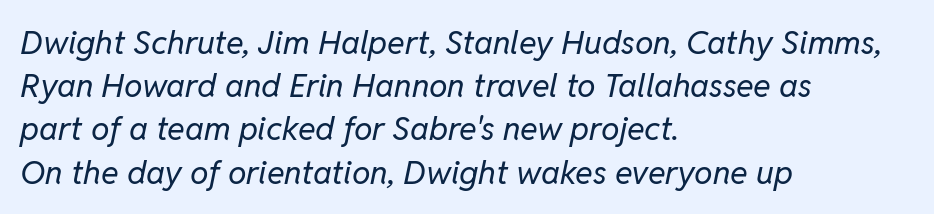
The image shows 33 px regular-weight type, italic (leaning right); set left-aligned, normal line spacing (1.31x), normal letter spacing, not underlined; low stroke contrast and a medium x-height.
